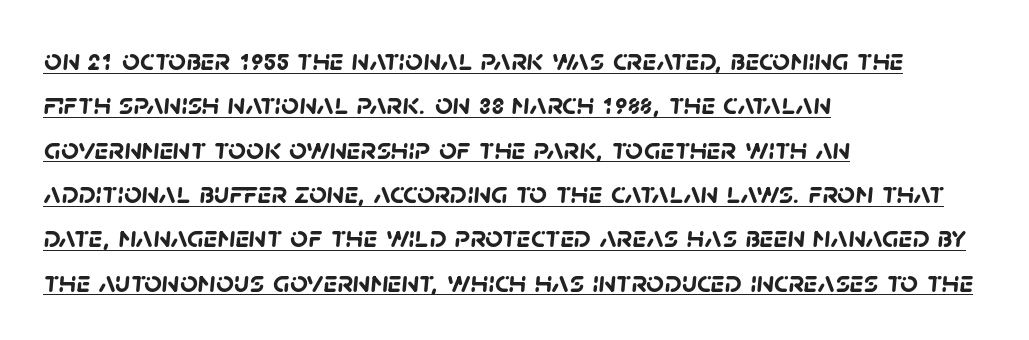
Vertically, the passage feels balanced, rows spaced as you'd expect. If you drew a ruler down the left edge, every line would touch it. No extra tracking has been applied to these lines. Typographic density is high because the face is bold. A sans-serif font was chosen for this passage. A typesetter would call this proportional, since set widths differ per character.
